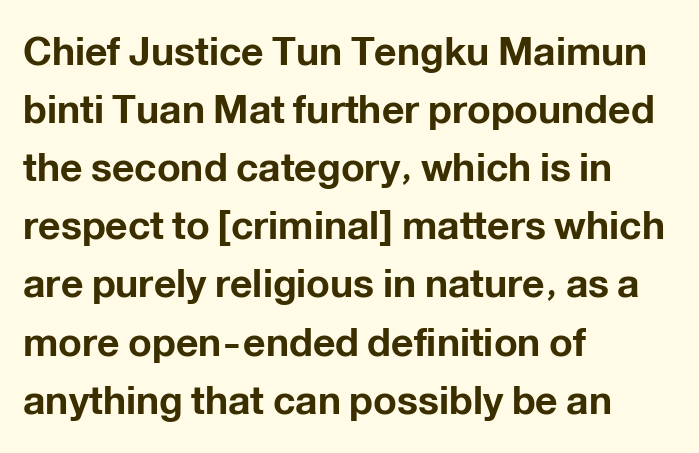
{"serif": "no", "italic": "no", "bold": "yes", "weight": "bold", "width": "normal", "stroke_contrast": "low", "x_height": "medium", "monospaced": "no", "underline": "no", "align": "left", "line_spacing": "normal", "line_spacing_ratio": 1.49, "letter_spacing": "normal", "letter_spacing_em": 0.0, "glyph_px": 39}
